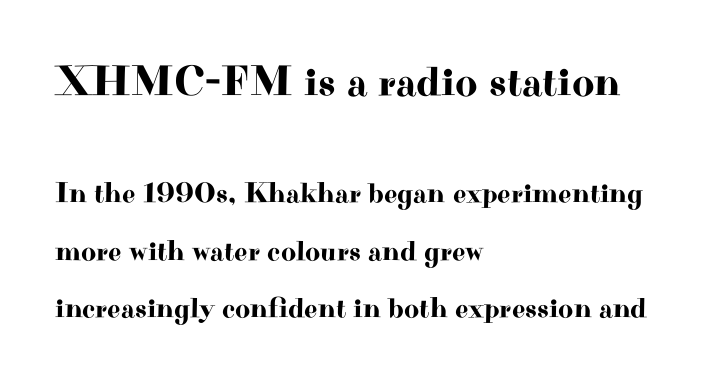
Q: Is the text italic (slanted)? A: No, it is upright.
Q: Is the typeface a serif or a sans-serif typeface? A: Serif.
Q: Is the text underlined? A: No.
Q: How is the paragraph aligned? A: Left-aligned.
Q: Is the spacing between letters normal or unusually wide? A: Normal.
Q: Is the spacing between lines tight, normal or loose? A: Loose.
Q: Which block of text is set in a larger size, the first (top) or the second (bottom)? A: The first (top) one.
Q: Width (condensed, normal, or wide)? A: Wide.
Q: Stroke contrast? A: High.
Q: x-height? A: Small.
Q: Monospaced? A: No.
